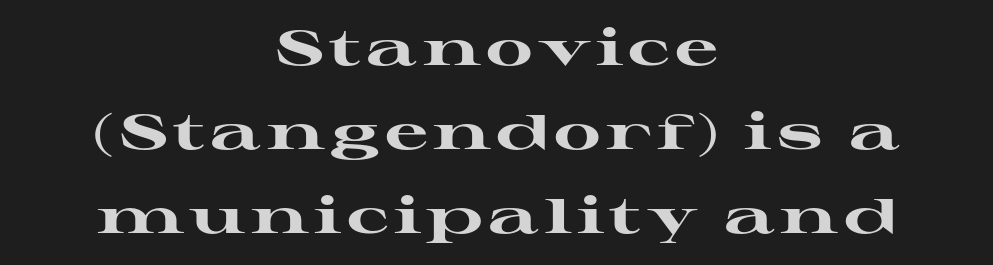
Q: Is the text bold? A: Yes.
Q: Is the text italic (slanted)? A: No, it is upright.
Q: Is the typeface a serif or a sans-serif typeface? A: Serif.
Q: Is the text underlined? A: No.
Q: How is the paragraph aligned? A: Centered.
Q: Width (condensed, normal, or wide)? A: Wide.
Q: Stroke contrast? A: High.
Q: x-height? A: Medium.
Q: Monospaced? A: No.
